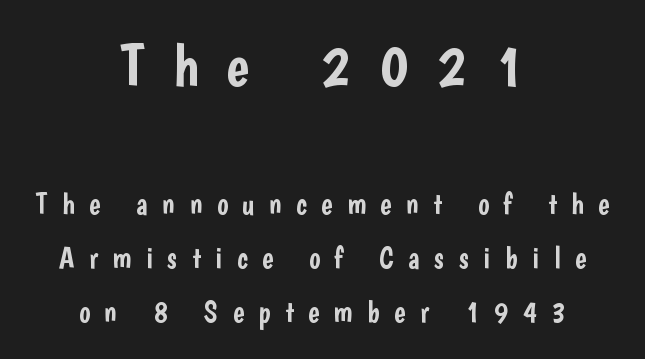
{"serif": "no", "italic": "no", "width": "condensed", "stroke_contrast": "low", "x_height": "medium", "monospaced": "no", "underline": "no", "align": "center", "line_spacing_ratio": 1.8, "letter_spacing": "wide", "letter_spacing_em": 0.48, "larger_block": "first", "size_ratio": 2.0, "glyph_px": 60}
